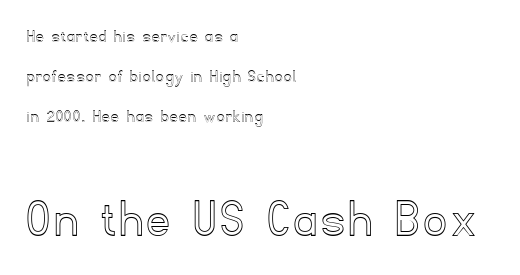
The image shows 54 px text type, upright; set left-aligned, loose line spacing (2.23x), not underlined; the second (bottom) block is 3.0x larger; a small x-height.
